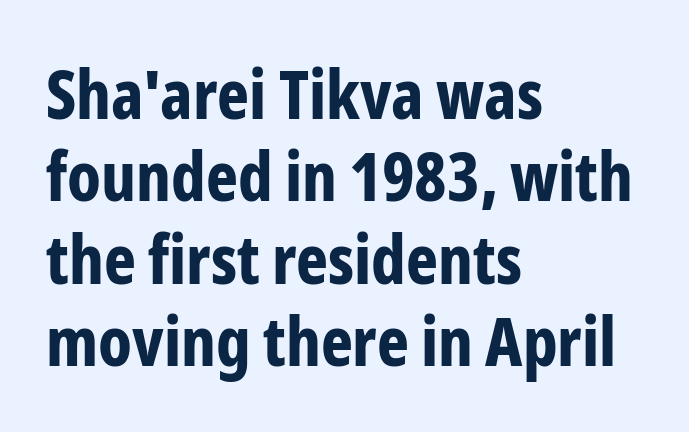
Each line starts at the same left margin while the right side varies. Characters follow at the spacing the type designer built in. Are there feet on the stems? There aren't — it's a sans. You can tell it's not italic because the verticals are truly vertical. Bare-footed words on every line.
